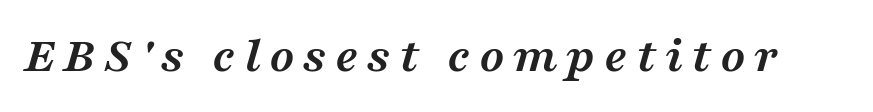
{"serif": "yes", "italic": "yes", "lean": "right", "slant_degrees": 16, "bold": "yes", "weight": "semibold", "width": "wide", "stroke_contrast": "medium", "x_height": "medium", "monospaced": "no", "underline": "no", "glyph_px": 52}
